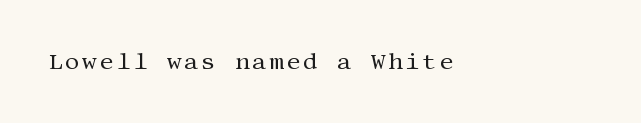
{"italic": "no", "bold": "no", "underline": "no", "align": "left", "glyph_px": 23}
